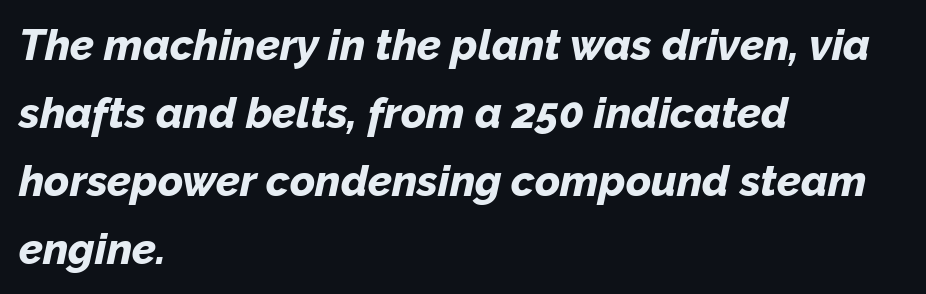
The strokes are fattened all the way to bold. This sample uses plain, unmodified letter spacing. Each letter keeps its own natural width here, so spacing adapts to shape. Rows of type keep a routine distance in the vertical direction. The passage is arranged the way most books set body copy — flush left. Just letters on the line, the space beneath them empty.
